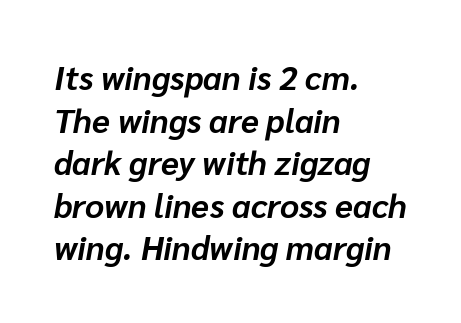
Lines of text with bare space underneath. Slanted lettering throughout. You could not count columns in this text — the font is proportionally spaced. The tracking reads as untouched default to a designer's eye. This is heavy type, rendered in bold.
